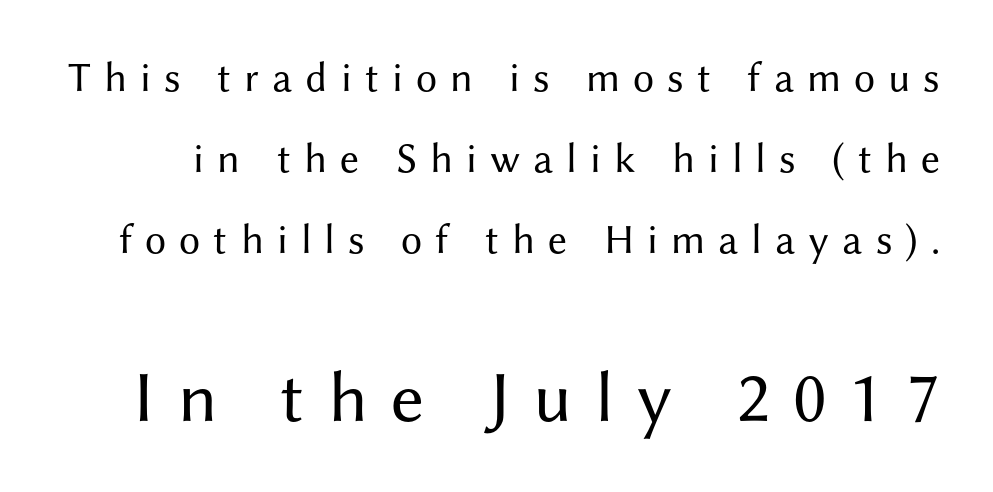
Visually, the bottom section dominates because its glyphs are scaled up. Loose tracking; the words dissolve into strings of separated letters. The typeface has the unassuming heft of standard copy or less. The passage shown is typeset with a sans-serif family.
